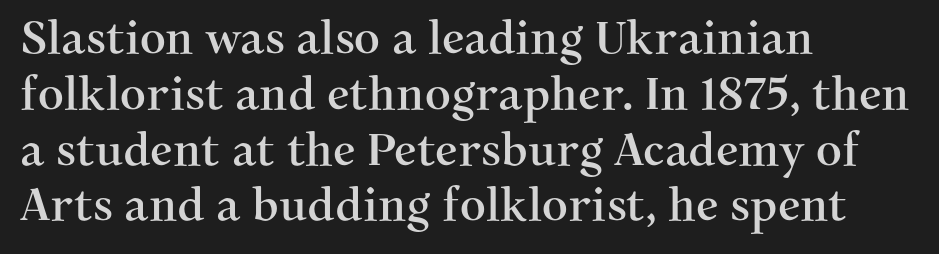
Style check: upright. Standard letterfit; no display-style spreading of the glyphs. Varying glyph widths throughout — classic text-font behaviour. To sum up the face: it has serifs.
